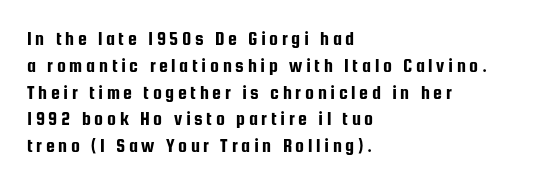
The image shows 20 px text type, upright; set left-aligned, normal line spacing (1.34x), not underlined.
